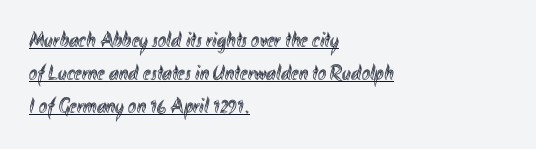
Q: Is the text italic (slanted)? A: Yes.
Q: Is the text underlined? A: Yes.
Q: How is the paragraph aligned? A: Left-aligned.
Q: Is the spacing between letters normal or unusually wide? A: Normal.
Q: Is the spacing between lines tight, normal or loose? A: Normal.
